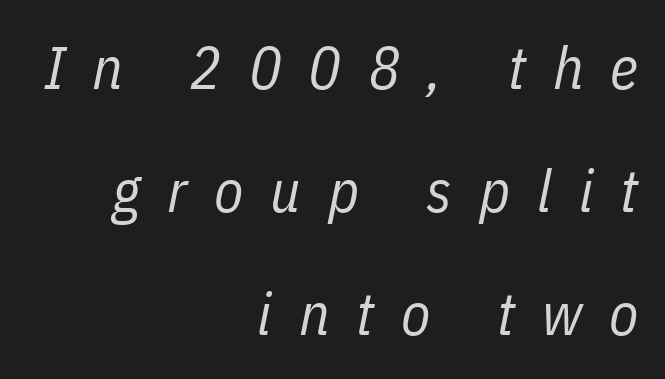
The image shows 60 px regular-weight, condensed type, italic (leaning right); set right-aligned, loose line spacing (2.05x), unusually wide letter spacing (+0.45 em), not underlined; low stroke contrast and a medium x-height.
